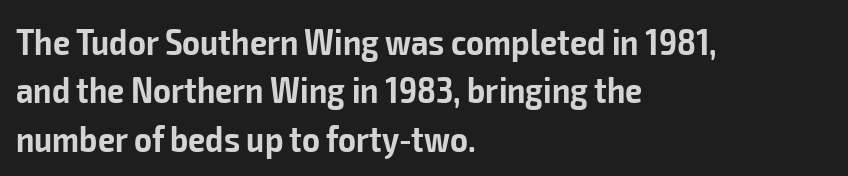
Compared with typical body copy, the letter spacing here is the same. The font is running at a semibold setting, under full bold. Font category for this specimen: sans-serif. Is this a fixed-width face? No — the glyphs have proportional, varying widths. Plain, unruled lines of type. The designer left line spacing at the default.
